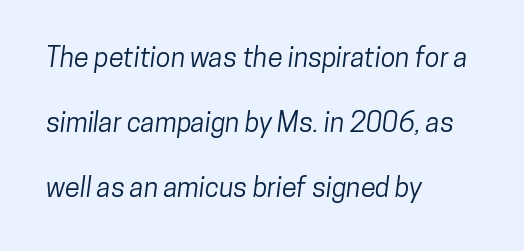
The image shows 27 px text type; set left-aligned, loose line spacing (2.41x), normal letter spacing, not underlined.
